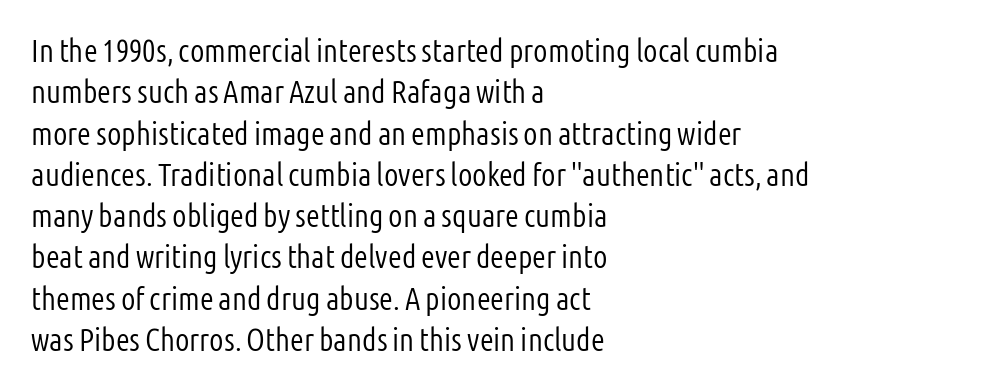
Q: Is the text bold? A: No.
Q: Is the text italic (slanted)? A: No, it is upright.
Q: Is the typeface a serif or a sans-serif typeface? A: Sans-serif.
Q: Is the text underlined? A: No.
Q: How is the paragraph aligned? A: Left-aligned.
Q: Is the spacing between letters normal or unusually wide? A: Normal.
Q: Is the spacing between lines tight, normal or loose? A: Normal.
Q: Width (condensed, normal, or wide)? A: Condensed.
Q: Stroke contrast? A: Low.
Q: x-height? A: Medium.
Q: Monospaced? A: No.
